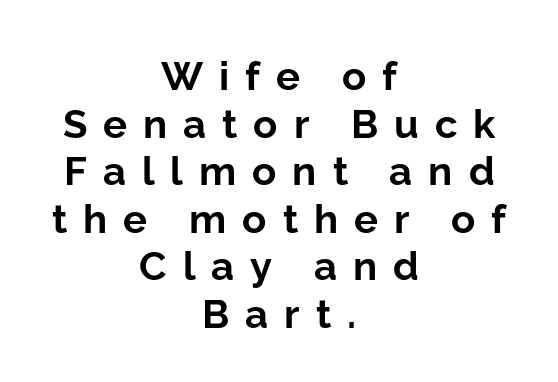
The image shows 40 px bold sans-serif type, upright; set centered, line spacing 1.19x, unusually wide letter spacing (+0.4 em), not underlined; low stroke contrast and a medium x-height.
